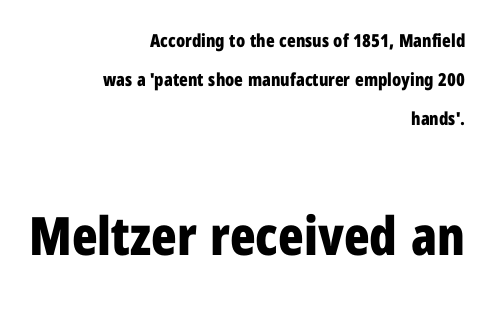
Q: Is the text bold? A: Yes.
Q: Is the text italic (slanted)? A: No, it is upright.
Q: Is the typeface a serif or a sans-serif typeface? A: Sans-serif.
Q: Is the text underlined? A: No.
Q: How is the paragraph aligned? A: Right-aligned.
Q: Is the spacing between letters normal or unusually wide? A: Normal.
Q: Is the spacing between lines tight, normal or loose? A: Loose.
Q: Which block of text is set in a larger size, the first (top) or the second (bottom)? A: The second (bottom) one.
Q: Width (condensed, normal, or wide)? A: Condensed.
Q: Stroke contrast? A: Low.
Q: x-height? A: Medium.
Q: Monospaced? A: No.
